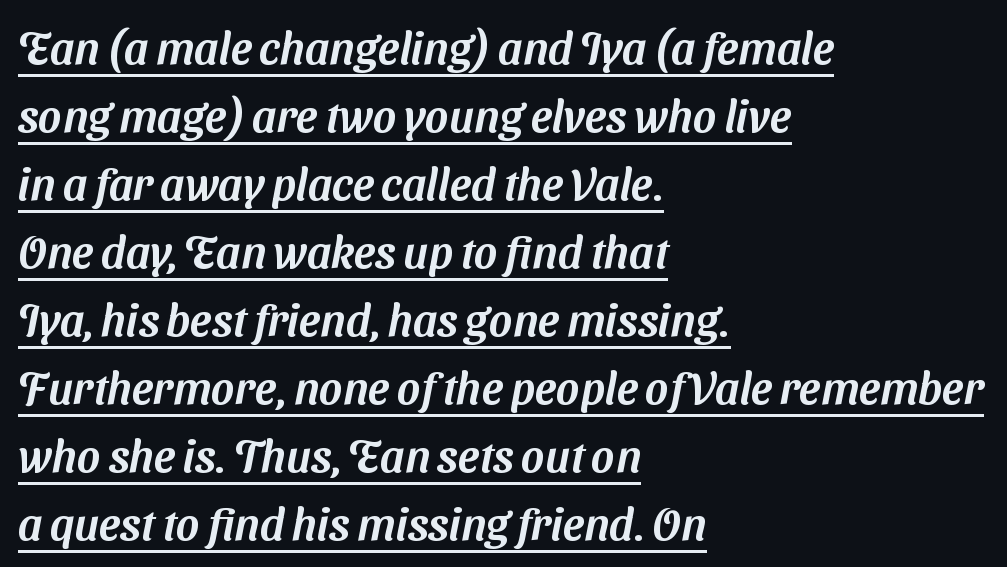
Q: Is the typeface a serif or a sans-serif typeface? A: Sans-serif.
Q: Is the text underlined? A: Yes.
Q: How is the paragraph aligned? A: Left-aligned.
Q: Is the spacing between letters normal or unusually wide? A: Normal.
Q: Is the spacing between lines tight, normal or loose? A: Normal.
Q: Width (condensed, normal, or wide)? A: Normal.
Q: Stroke contrast? A: Medium.
Q: x-height? A: Medium.
Q: Monospaced? A: No.
